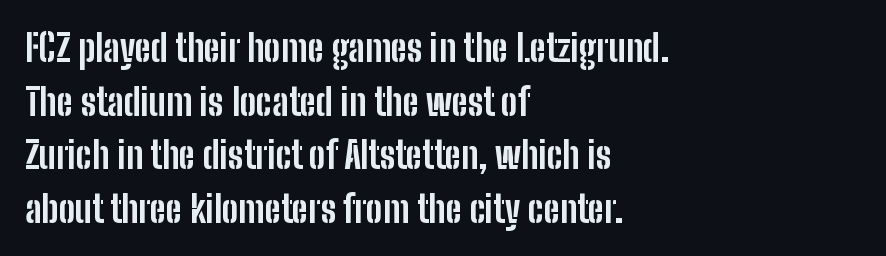
Q: Is the text bold? A: Yes.
Q: Is the text italic (slanted)? A: No, it is upright.
Q: Is the typeface a serif or a sans-serif typeface? A: Sans-serif.
Q: Is the text underlined? A: No.
Q: How is the paragraph aligned? A: Left-aligned.
Q: Is the spacing between letters normal or unusually wide? A: Normal.
Q: Is the spacing between lines tight, normal or loose? A: Normal.
Q: Width (condensed, normal, or wide)? A: Condensed.
Q: Stroke contrast? A: Low.
Q: x-height? A: Medium.
Q: Monospaced? A: No.
